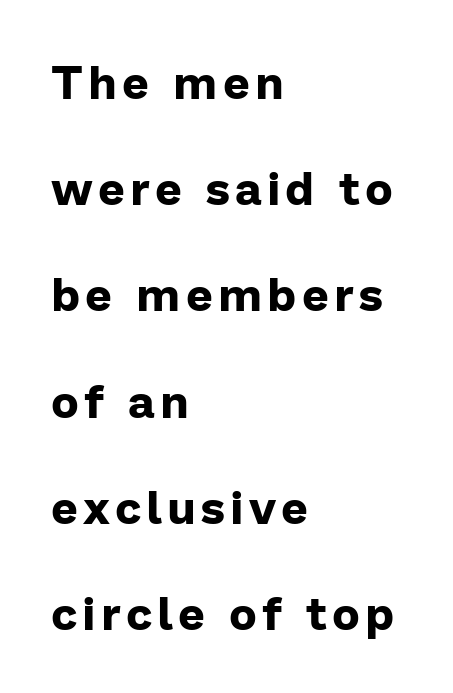
The image shows 47 px bold sans-serif type, upright; set left-aligned, loose line spacing (2.26x), not underlined; low stroke contrast and a medium x-height.
